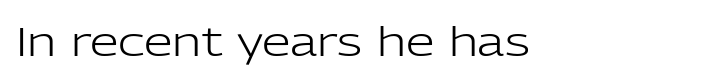
{"serif": "no", "italic": "no", "bold": "no", "weight": "light", "width": "normal", "stroke_contrast": "low", "x_height": "medium", "monospaced": "no", "underline": "no", "letter_spacing": "normal", "letter_spacing_em": 0.0, "glyph_px": 41}
